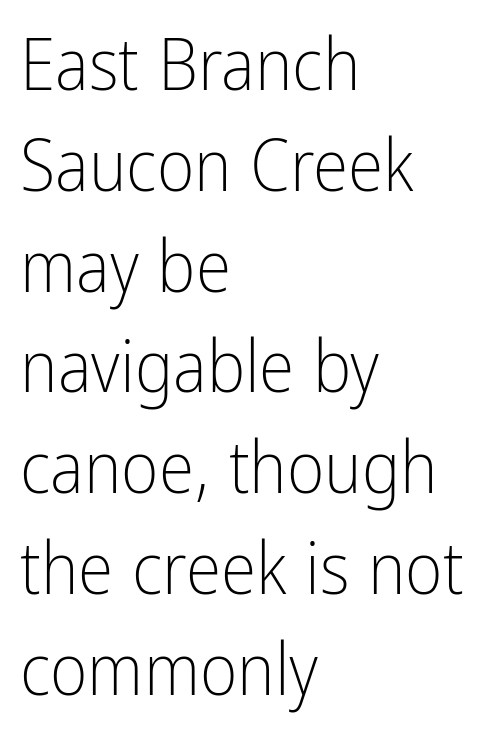
{"serif": "no", "italic": "no", "bold": "no", "weight": "light", "width": "condensed", "stroke_contrast": "low", "x_height": "medium", "monospaced": "no", "underline": "no", "align": "left", "line_spacing": "normal", "line_spacing_ratio": 1.4, "letter_spacing": "normal", "letter_spacing_em": 0.0, "glyph_px": 72}
